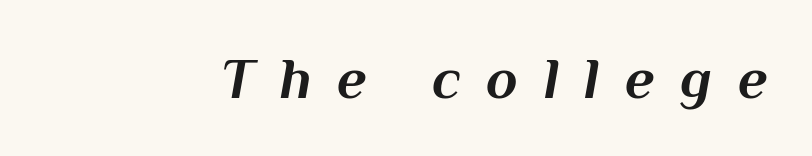
Q: Is the text bold? A: Yes.
Q: Is the text italic (slanted)? A: Yes, it leans right by about 10 degrees.
Q: Is the text underlined? A: No.
Q: Is the spacing between letters normal or unusually wide? A: Unusually wide.
Q: Width (condensed, normal, or wide)? A: Normal.
Q: Stroke contrast? A: Medium.
Q: x-height? A: Medium.
Q: Monospaced? A: No.
